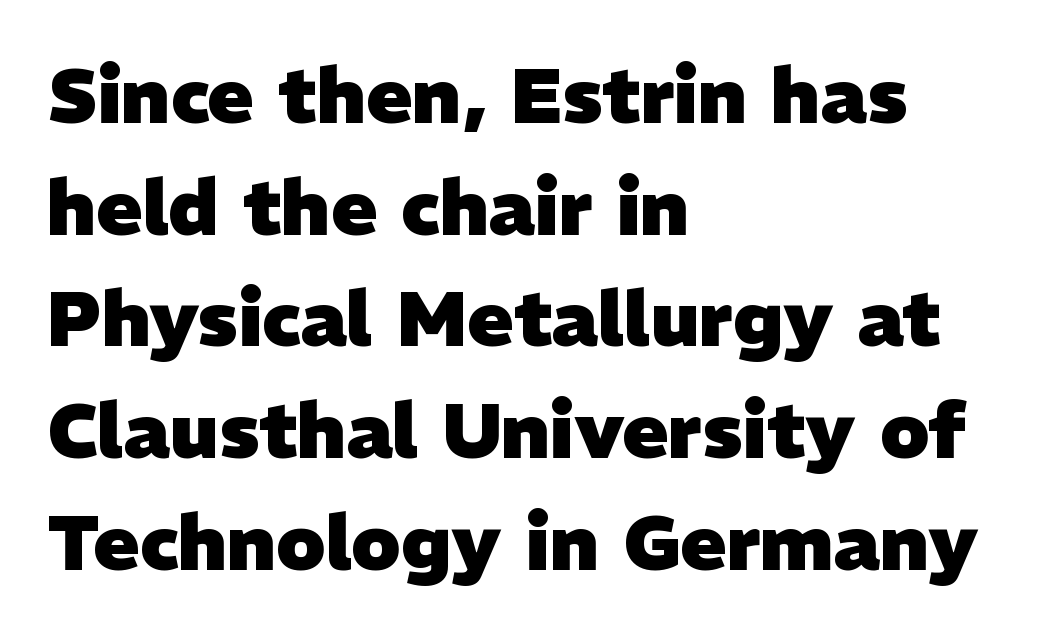
{"serif": "no", "bold": "yes", "weight": "heavy", "width": "normal", "stroke_contrast": "low", "x_height": "medium", "monospaced": "no", "underline": "no", "align": "left", "line_spacing": "normal", "line_spacing_ratio": 1.45, "letter_spacing": "normal", "letter_spacing_em": 0.0, "glyph_px": 77}
